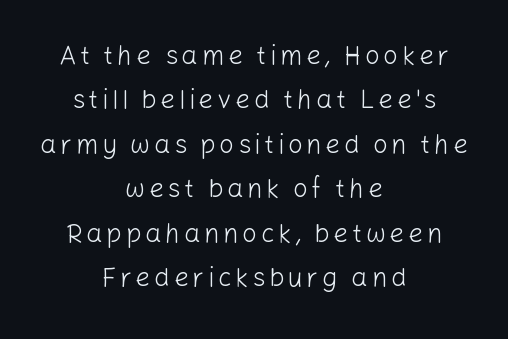
Q: Is the text bold? A: No.
Q: Is the text italic (slanted)? A: No, it is upright.
Q: Is the text underlined? A: No.
Q: How is the paragraph aligned? A: Centered.
